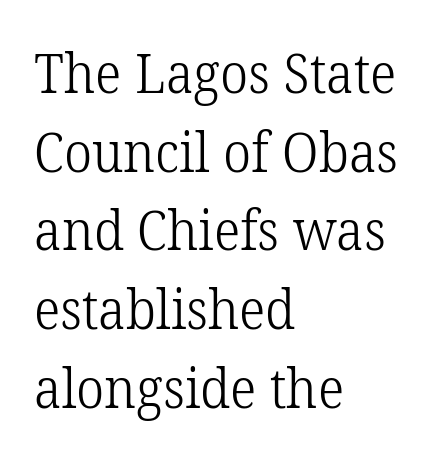
{"serif": "yes", "italic": "no", "bold": "no", "weight": "light", "width": "normal", "stroke_contrast": "low", "x_height": "medium", "monospaced": "no", "underline": "no", "align": "left", "line_spacing": "normal", "line_spacing_ratio": 1.43, "letter_spacing": "normal", "letter_spacing_em": 0.0, "glyph_px": 55}
